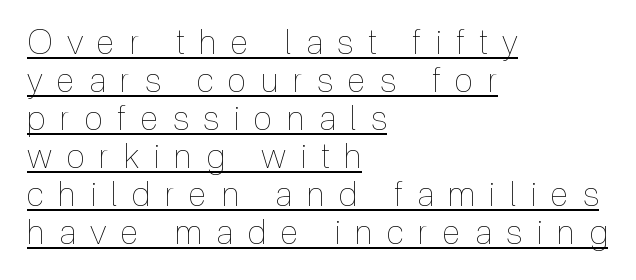
Q: Is the text bold? A: No.
Q: Is the text italic (slanted)? A: No, it is upright.
Q: Is the text underlined? A: Yes.
Q: How is the paragraph aligned? A: Left-aligned.
Q: Is the spacing between letters normal or unusually wide? A: Unusually wide.
Q: Is the spacing between lines tight, normal or loose? A: Tight.
Q: Width (condensed, normal, or wide)? A: Condensed.
Q: x-height? A: Medium.
Q: Monospaced? A: No.
